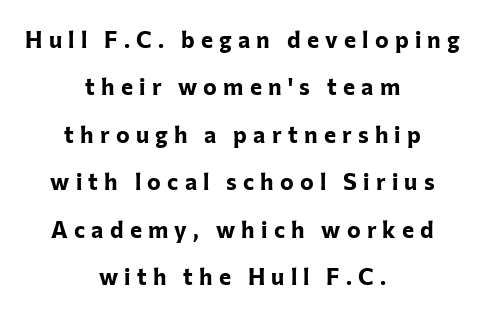
Q: Is the text bold? A: Yes.
Q: Is the text italic (slanted)? A: No, it is upright.
Q: Is the text underlined? A: No.
Q: How is the paragraph aligned? A: Centered.
Q: Is the spacing between letters normal or unusually wide? A: Unusually wide.
Q: Is the spacing between lines tight, normal or loose? A: Loose.
